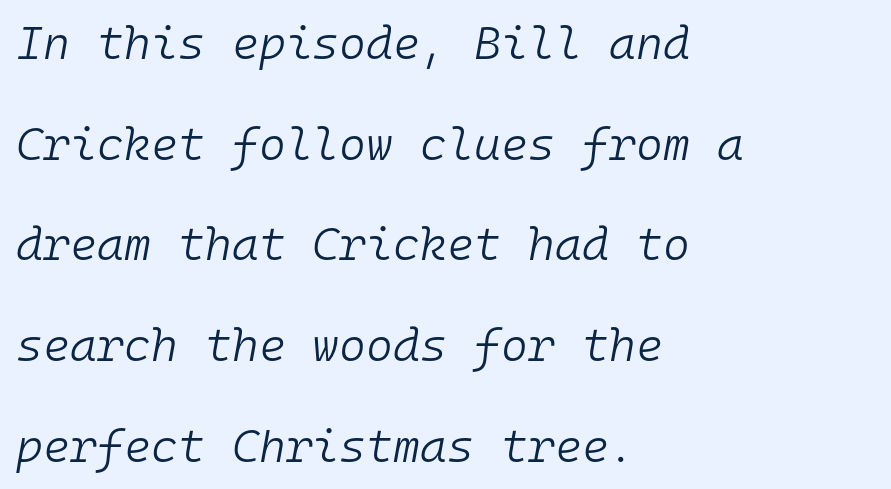
The image shows 46 px light type, italic (leaning right), monospaced; set left-aligned, loose line spacing (2.19x), normal letter spacing, not underlined; low stroke contrast and a medium x-height.
